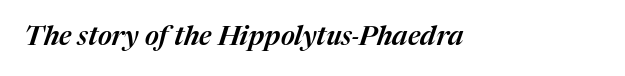
Decoration check: the copy has no underline. Compared with ordinary roman type, these characters are visibly tilted. There is no visible air inserted between adjacent glyphs.
